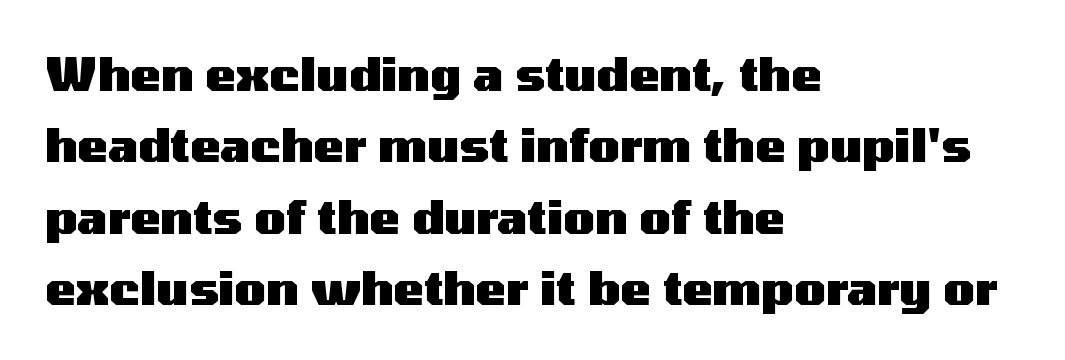
The image shows 46 px heavy, wide sans-serif type, upright; set left-aligned, normal line spacing (1.55x), normal letter spacing, not underlined; medium stroke contrast and a medium x-height.
